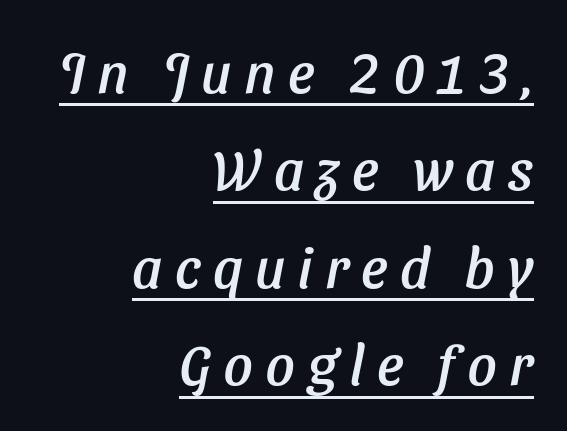
{"width": "normal", "stroke_contrast": "low", "x_height": "medium", "monospaced": "no", "underline": "yes", "align": "right", "line_spacing_ratio": 1.71, "letter_spacing": "wide", "letter_spacing_em": 0.22, "glyph_px": 57}
